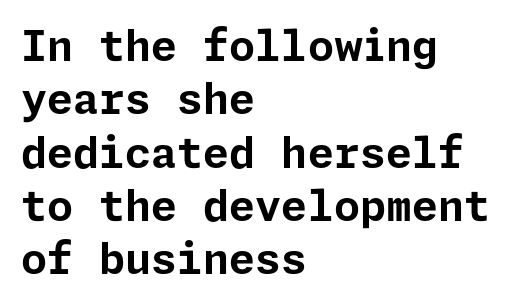
Q: Is the text bold? A: Yes.
Q: Is the text italic (slanted)? A: No, it is upright.
Q: Is the typeface a serif or a sans-serif typeface? A: Sans-serif.
Q: Is the text underlined? A: No.
Q: How is the paragraph aligned? A: Left-aligned.
Q: Is the spacing between letters normal or unusually wide? A: Normal.
Q: Is the spacing between lines tight, normal or loose? A: Normal.
Q: Width (condensed, normal, or wide)? A: Normal.
Q: Stroke contrast? A: Low.
Q: x-height? A: Medium.
